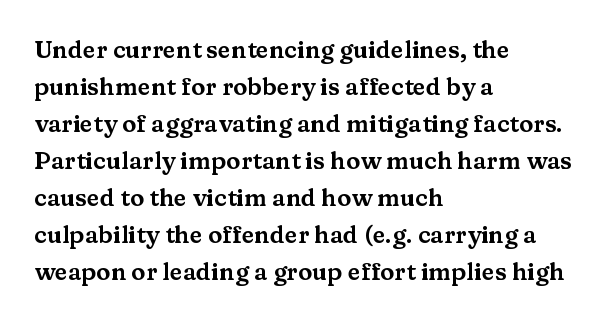
Q: Is the text italic (slanted)? A: No, it is upright.
Q: Is the text underlined? A: No.
Q: How is the paragraph aligned? A: Left-aligned.
Q: Is the spacing between letters normal or unusually wide? A: Normal.
Q: Is the spacing between lines tight, normal or loose? A: Normal.
